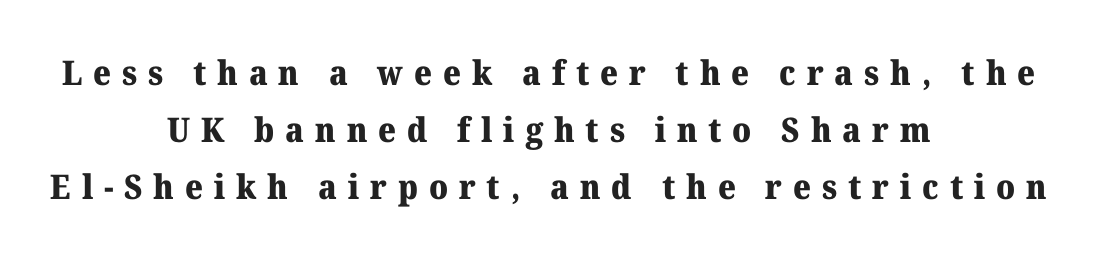
Rows of type keep a routine distance in the vertical direction. Do the characters align in a grid? No, the font is proportional. Clear beneath every line of the passage. Does the weight exceed regular? Yes, all the way to bold. It's the straight-up-and-down kind of type.
